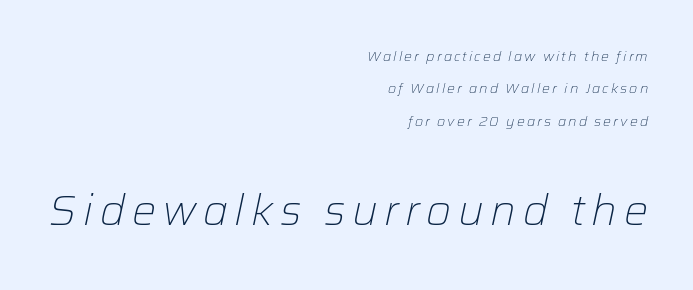
{"italic": "yes", "lean": "right", "slant_degrees": 12, "bold": "no", "weight": "light", "width": "normal", "stroke_contrast": "low", "x_height": "medium", "monospaced": "no", "underline": "no", "align": "right", "line_spacing": "loose", "line_spacing_ratio": 2.31, "larger_block": "second", "size_ratio": 3.07, "glyph_px": 43}
